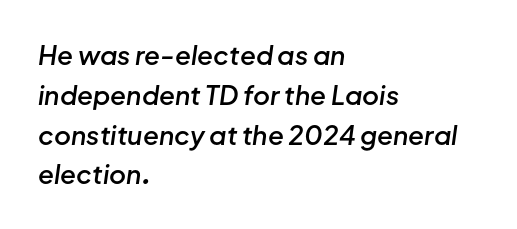
{"italic": "yes", "lean": "right", "slant_degrees": 8, "bold": "semi", "underline": "no", "align": "left", "line_spacing": "normal", "line_spacing_ratio": 1.53, "letter_spacing": "normal", "letter_spacing_em": 0.0, "glyph_px": 26}
